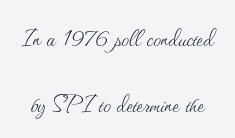
Q: Is the text bold? A: No.
Q: Is the text italic (slanted)? A: Yes.
Q: Is the text underlined? A: No.
Q: Is the spacing between letters normal or unusually wide? A: Normal.
Q: Is the spacing between lines tight, normal or loose? A: Loose.
Q: Width (condensed, normal, or wide)? A: Normal.
Q: Stroke contrast? A: Medium.
Q: x-height? A: Small.
Q: Monospaced? A: No.
